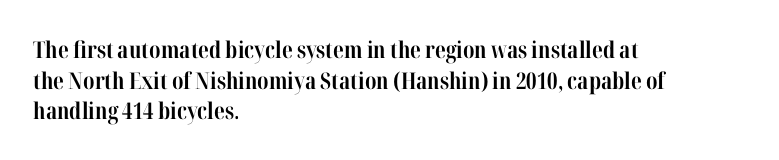
Q: Is the text bold? A: Yes.
Q: Is the text italic (slanted)? A: No, it is upright.
Q: Is the text underlined? A: No.
Q: How is the paragraph aligned? A: Left-aligned.
Q: Is the spacing between letters normal or unusually wide? A: Normal.
Q: Is the spacing between lines tight, normal or loose? A: Normal.
